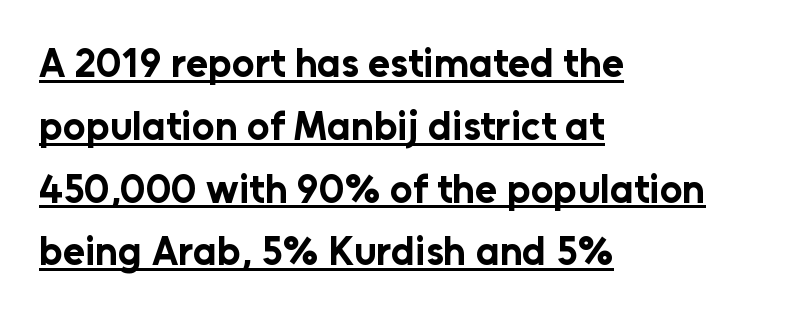
{"serif": "no", "italic": "no", "bold": "yes", "weight": "bold", "width": "normal", "stroke_contrast": "low", "x_height": "medium", "monospaced": "no", "underline": "yes", "align": "left", "line_spacing": "normal", "line_spacing_ratio": 1.57, "letter_spacing": "normal", "letter_spacing_em": 0.0, "glyph_px": 40}
